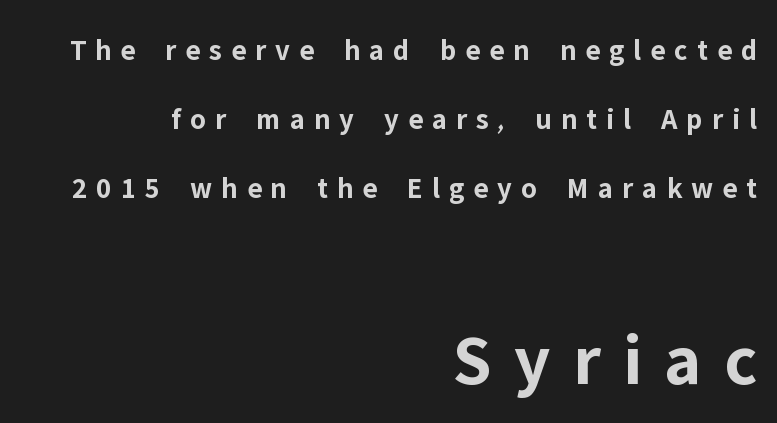
Each letter keeps its own natural width here, so spacing adapts to shape. The lines in this sample share a right terminus and differ only in where they begin. Look at the tracking — it's clearly loosened, letters drifting apart. Do the letters lean? They stand straight.
